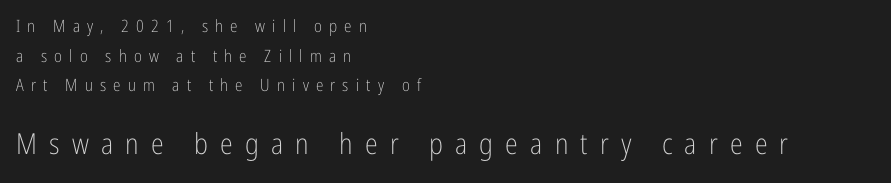
{"serif": "no", "italic": "no", "bold": "no", "weight": "light", "width": "condensed", "stroke_contrast": "low", "x_height": "medium", "monospaced": "no", "underline": "no", "align": "left", "line_spacing_ratio": 1.75, "letter_spacing": "wide", "letter_spacing_em": 0.42, "larger_block": "second", "size_ratio": 1.71, "glyph_px": 29}
